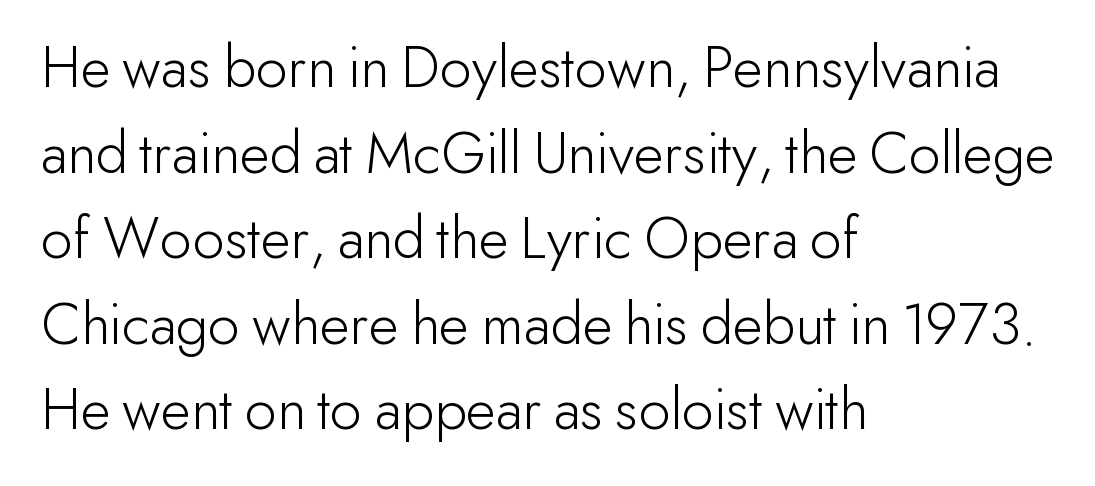
{"serif": "no", "italic": "no", "bold": "no", "weight": "light", "width": "normal", "stroke_contrast": "low", "x_height": "small", "monospaced": "no", "underline": "no", "align": "left", "line_spacing": "normal", "line_spacing_ratio": 1.38, "letter_spacing": "normal", "letter_spacing_em": 0.0, "glyph_px": 62}
